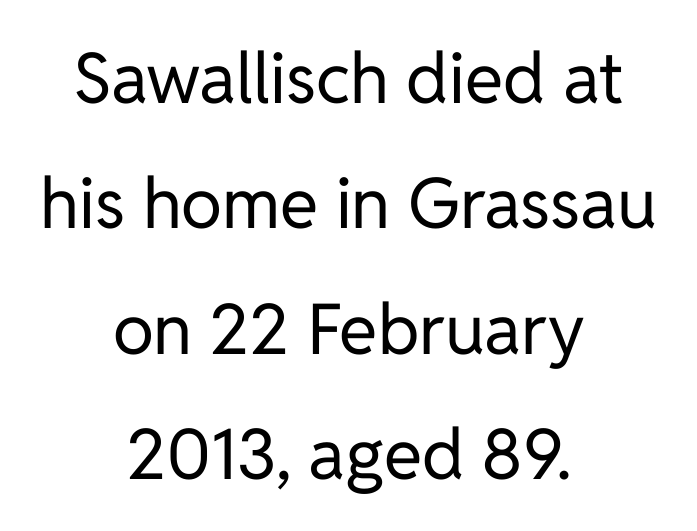
Q: Is the text bold? A: No.
Q: Is the text italic (slanted)? A: No, it is upright.
Q: Is the typeface a serif or a sans-serif typeface? A: Sans-serif.
Q: Is the text underlined? A: No.
Q: How is the paragraph aligned? A: Centered.
Q: Is the spacing between letters normal or unusually wide? A: Normal.
Q: Width (condensed, normal, or wide)? A: Normal.
Q: Stroke contrast? A: Low.
Q: x-height? A: Medium.
Q: Monospaced? A: No.
